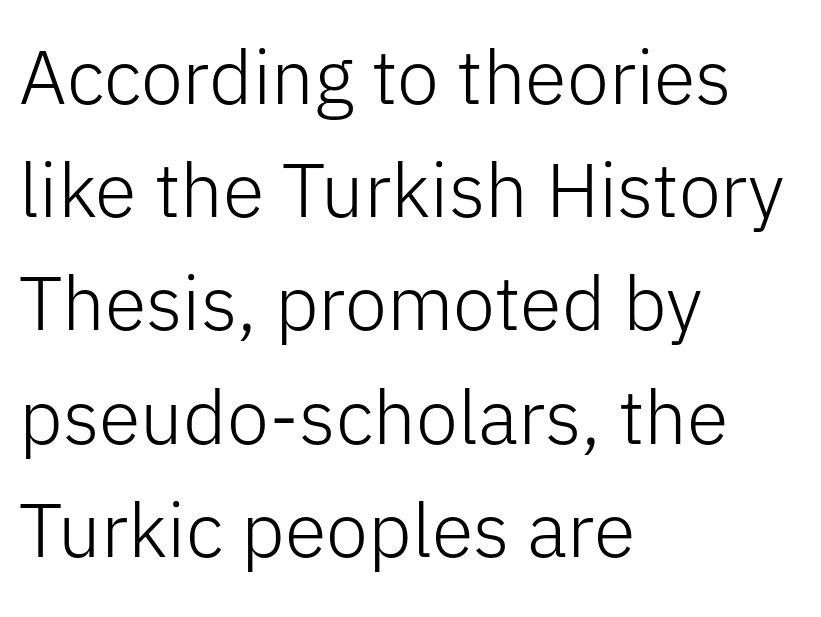
The image shows 76 px light sans-serif type, upright; set left-aligned, normal line spacing (1.49x), normal letter spacing, not underlined; low stroke contrast and a medium x-height.
